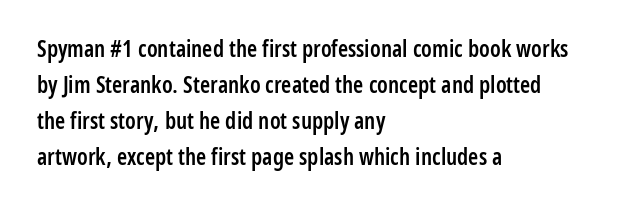
{"italic": "no", "bold": "semi", "underline": "no", "align": "left", "line_spacing": "normal", "line_spacing_ratio": 1.56, "letter_spacing": "normal", "letter_spacing_em": 0.0, "glyph_px": 23}
